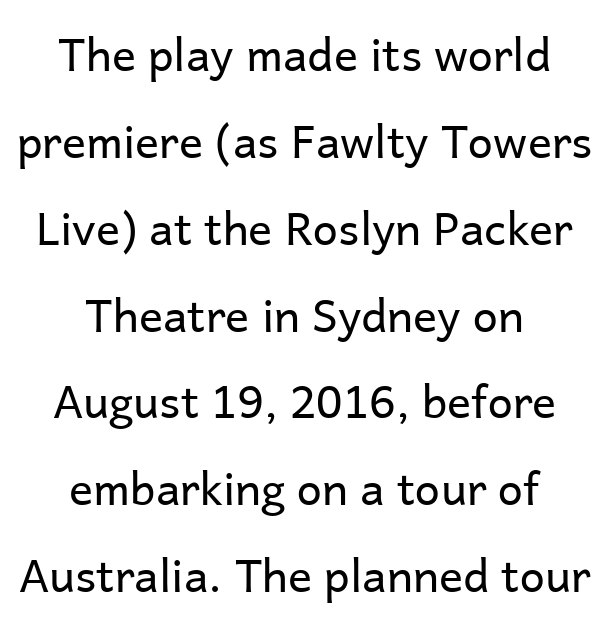
The image shows 45 px regular-weight sans-serif type, upright; set centered, loose line spacing (1.93x), normal letter spacing, not underlined; low stroke contrast and a medium x-height.
